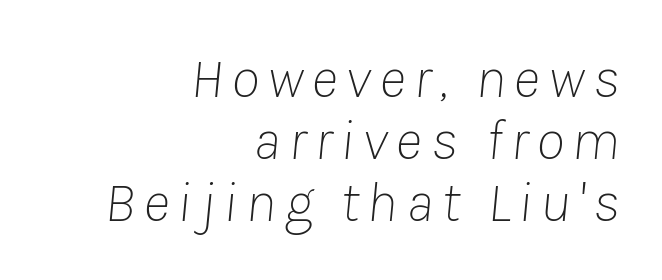
The image shows 58 px thin type, italic (leaning right); set right-aligned, tight line spacing (1.07x), not underlined; low stroke contrast and a medium x-height.
